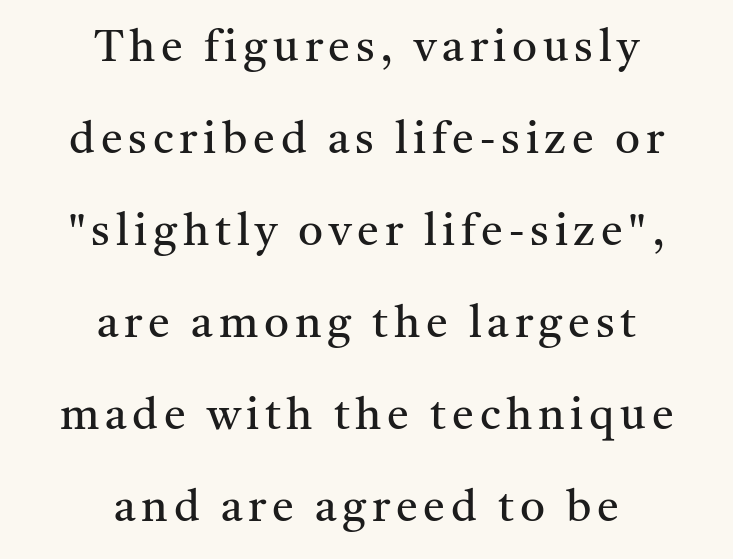
Q: Is the text bold? A: No.
Q: Is the text italic (slanted)? A: No, it is upright.
Q: Is the typeface a serif or a sans-serif typeface? A: Serif.
Q: Is the text underlined? A: No.
Q: How is the paragraph aligned? A: Centered.
Q: Is the spacing between lines tight, normal or loose? A: Loose.
Q: Width (condensed, normal, or wide)? A: Normal.
Q: Stroke contrast? A: Medium.
Q: x-height? A: Medium.
Q: Monospaced? A: No.
